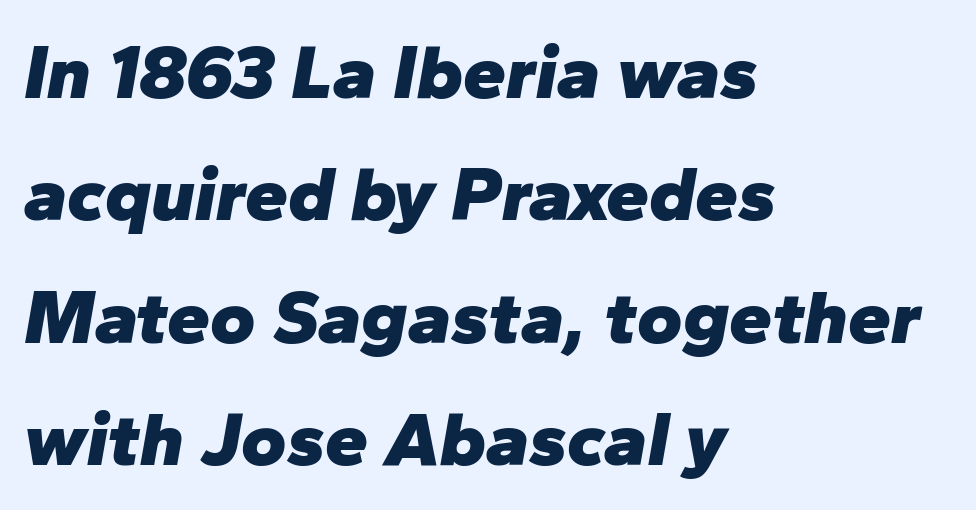
The image shows 77 px heavy type, italic (leaning right); set left-aligned, normal line spacing (1.59x), normal letter spacing, not underlined; low stroke contrast and a medium x-height.
